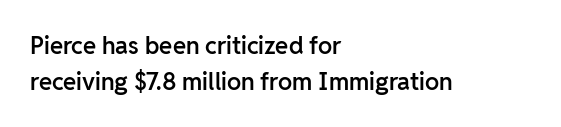
The image shows 24 px text type, upright; set left-aligned, normal line spacing (1.52x), normal letter spacing, not underlined.
